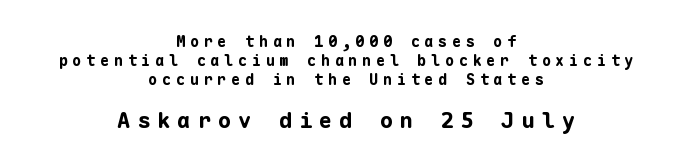
{"italic": "no", "bold": "yes", "underline": "no", "align": "center", "line_spacing": "normal", "line_spacing_ratio": 1.26, "letter_spacing": "wide", "letter_spacing_em": 0.32, "larger_block": "second", "size_ratio": 1.47, "glyph_px": 22}
